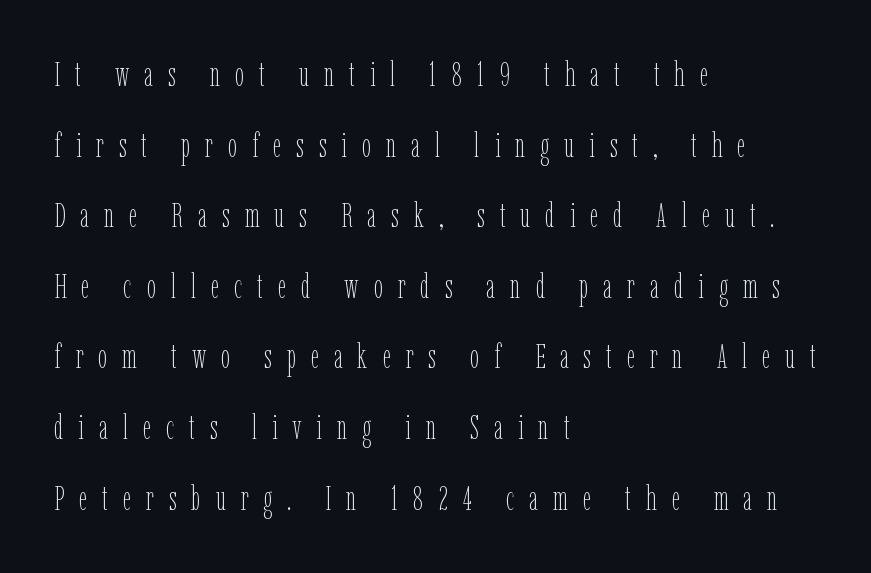
The words here are not underlined. Here the designer chose a conventional face with non-uniform glyph widths. Heaviness? Minimal to ordinary, like unemphasized prose. Leading: increased. The face used here is rendered with a markedly widened letterfit.
